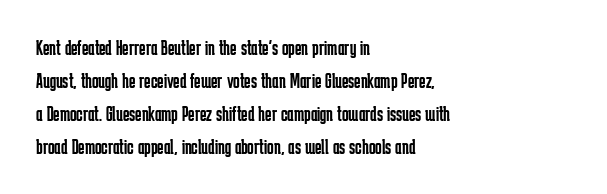
{"italic": "no", "bold": "no", "underline": "no", "align": "left", "line_spacing": "normal", "line_spacing_ratio": 1.5, "letter_spacing": "normal", "letter_spacing_em": 0.0, "glyph_px": 22}
